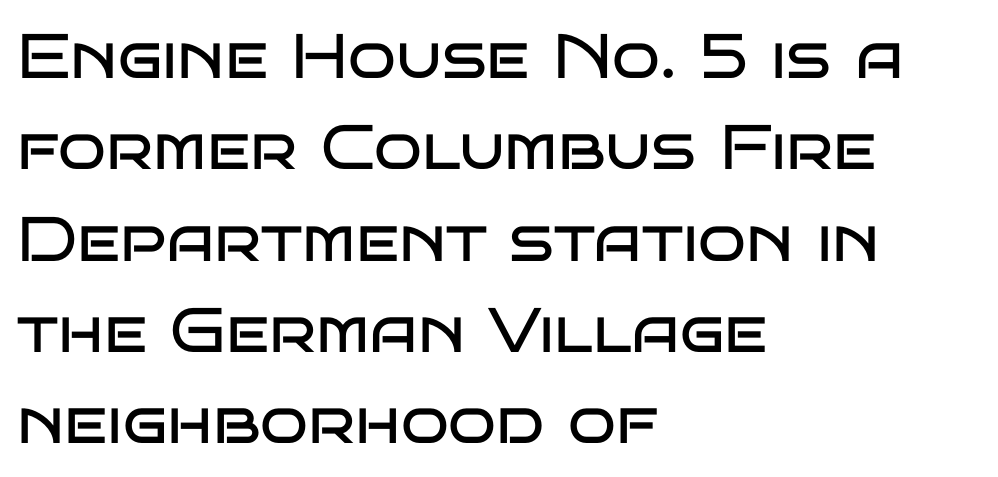
The image shows 63 px regular-weight, wide sans-serif type, upright; set left-aligned, normal line spacing (1.45x), normal letter spacing, not underlined; low stroke contrast and a large x-height.
